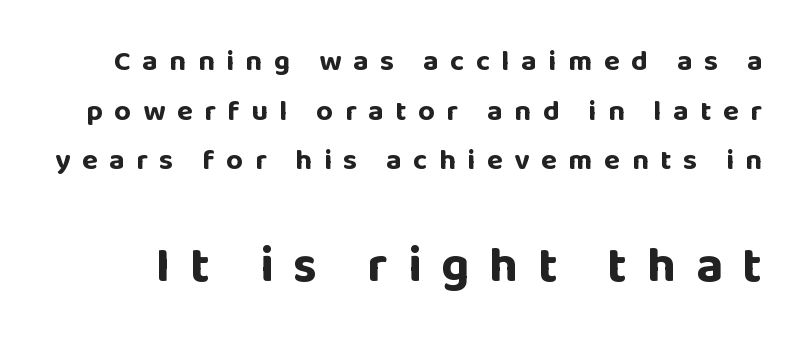
Q: Is the text bold? A: Yes.
Q: Is the text italic (slanted)? A: No, it is upright.
Q: Is the typeface a serif or a sans-serif typeface? A: Sans-serif.
Q: Is the text underlined? A: No.
Q: Is the spacing between letters normal or unusually wide? A: Unusually wide.
Q: Which block of text is set in a larger size, the first (top) or the second (bottom)? A: The second (bottom) one.
Q: Width (condensed, normal, or wide)? A: Normal.
Q: Stroke contrast? A: Low.
Q: x-height? A: Large.
Q: Monospaced? A: No.
